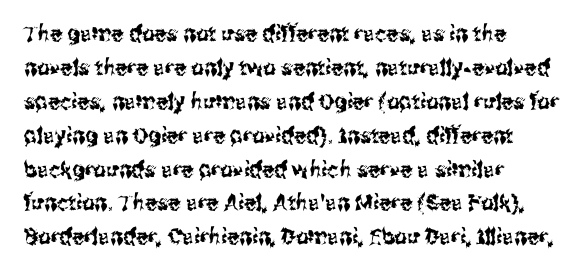
Inter-character spacing is left at the font's built-in metrics. A bare baseline throughout the passage. The typography opts for an upright posture over an oblique one. Casual observation: everything's shoved over to the left.
